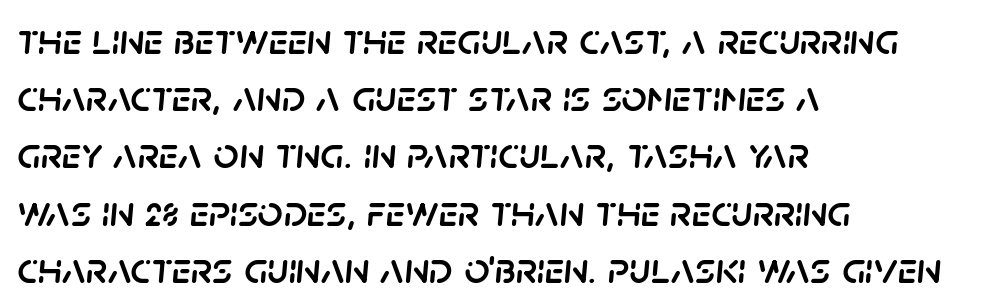
{"italic": "yes", "lean": "right", "slant_degrees": 5, "width": "normal", "stroke_contrast": "low", "x_height": "large", "monospaced": "no", "underline": "no", "align": "left", "line_spacing": "normal", "line_spacing_ratio": 1.3, "letter_spacing": "normal", "letter_spacing_em": 0.0, "glyph_px": 44}
